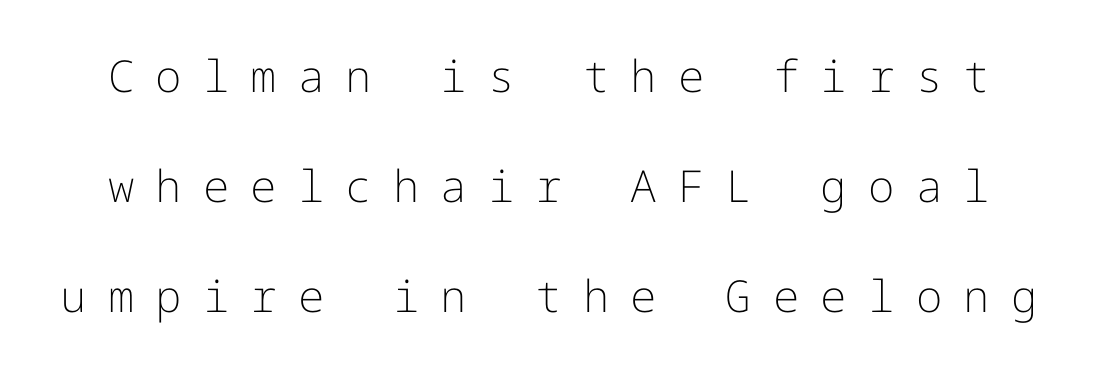
You can tell from the bare stems that sans-serif type was used. Does the lettering tilt? It doesn't — this is upright. Spacing between characters has been opened up far beyond the box default. The foot of each line stays bare and open.
